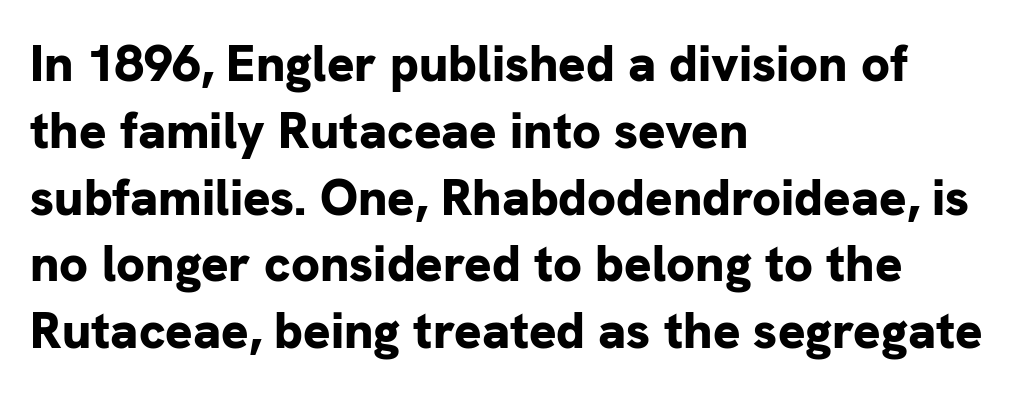
Q: Is the text bold? A: Yes.
Q: Is the text italic (slanted)? A: No, it is upright.
Q: Is the typeface a serif or a sans-serif typeface? A: Sans-serif.
Q: Is the text underlined? A: No.
Q: How is the paragraph aligned? A: Left-aligned.
Q: Is the spacing between letters normal or unusually wide? A: Normal.
Q: Is the spacing between lines tight, normal or loose? A: Normal.
Q: Width (condensed, normal, or wide)? A: Normal.
Q: Stroke contrast? A: Low.
Q: x-height? A: Medium.
Q: Monospaced? A: No.
